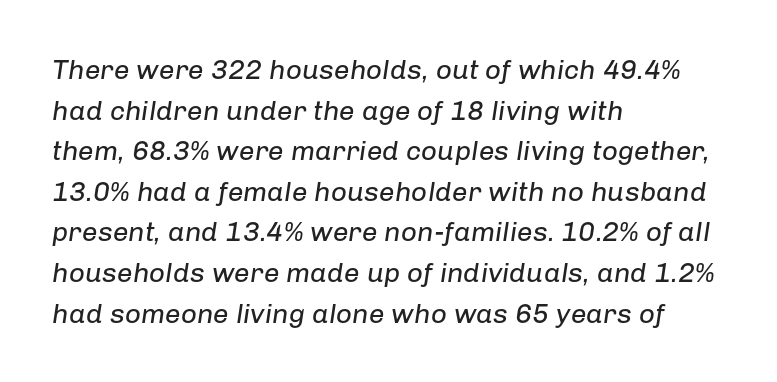
No chunkiness to these letters — they're not bold. Does the leading feel generous? No, just average. Proportional: the letters do not fall into vertical columns. The paragraph shown leans on its left margin. Descenders are the only things crossing below the line. Compared with typical body copy, the letter spacing here is the same.
